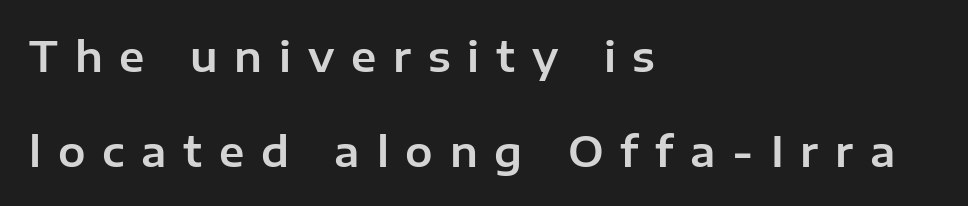
The image shows 41 px sans-serif type, upright; set left-aligned, loose line spacing (2.31x), unusually wide letter spacing (+0.41 em), not underlined; low stroke contrast and a medium x-height.
